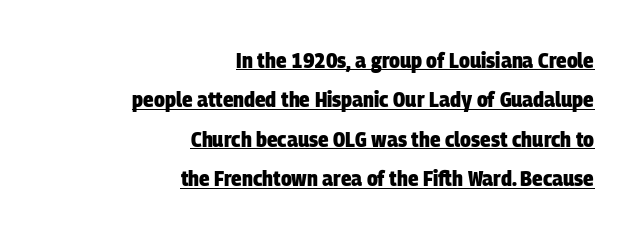
Q: Is the text bold? A: Yes.
Q: Is the text underlined? A: Yes.
Q: How is the paragraph aligned? A: Right-aligned.
Q: Is the spacing between letters normal or unusually wide? A: Normal.
